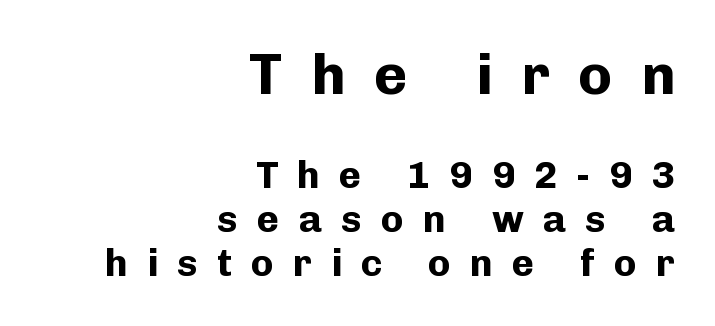
{"serif": "no", "italic": "no", "bold": "yes", "weight": "bold", "width": "normal", "stroke_contrast": "low", "x_height": "medium", "monospaced": "no", "underline": "no", "align": "right", "line_spacing_ratio": 1.16, "letter_spacing": "wide", "letter_spacing_em": 0.5, "larger_block": "first", "size_ratio": 1.5, "glyph_px": 57}
